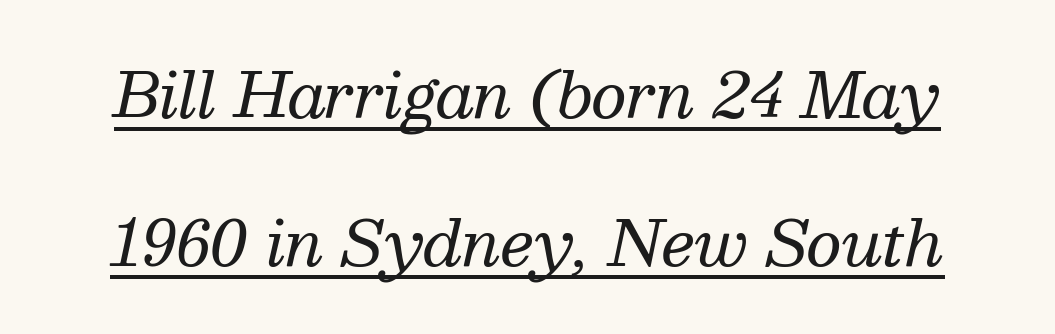
{"serif": "yes", "italic": "yes", "lean": "right", "slant_degrees": 13, "bold": "no", "weight": "regular", "width": "normal", "stroke_contrast": "medium", "x_height": "medium", "monospaced": "no", "underline": "yes", "line_spacing": "loose", "line_spacing_ratio": 2.39, "letter_spacing": "normal", "letter_spacing_em": 0.0, "glyph_px": 62}
